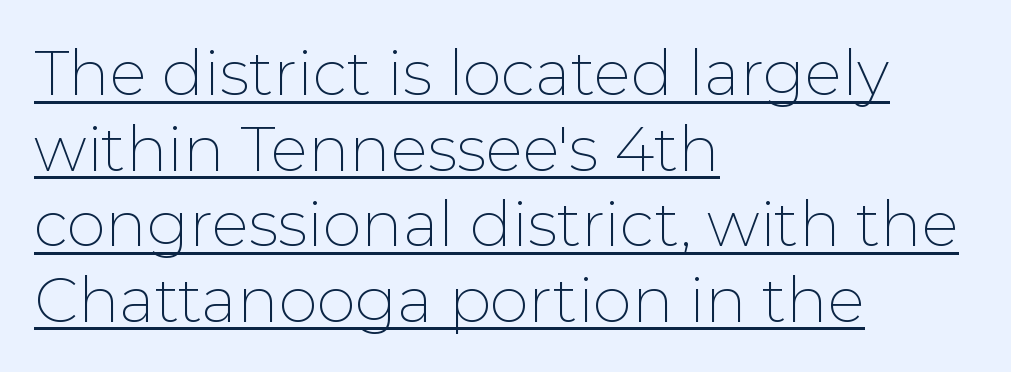
The image shows 62 px thin sans-serif type, upright; set left-aligned, line spacing 1.22x, normal letter spacing, underlined; low stroke contrast and a medium x-height.
